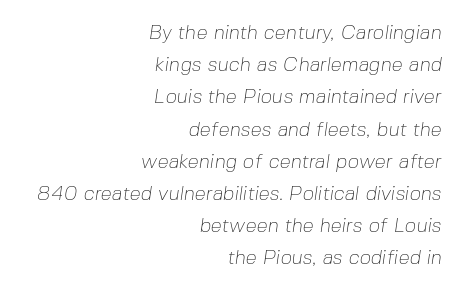
{"bold": "no", "underline": "no", "align": "right", "line_spacing": "normal", "line_spacing_ratio": 1.61, "letter_spacing": "normal", "letter_spacing_em": 0.0, "glyph_px": 20}
